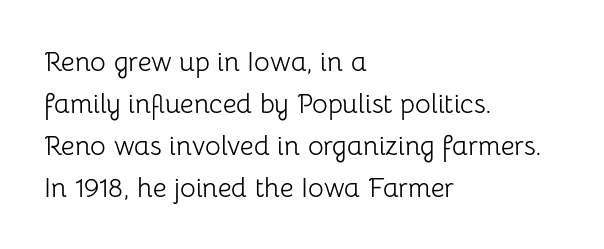
Anything drawn beneath the words? Only blank space. Each word holds together tightly as a unit, with standard inter-letter gaps. Each stroke keeps to a modest, everyday thickness or less. Normally led — the rows are evenly, conventionally spaced. In CSS terms this would be text-align: left. Does the lettering tilt? It doesn't — this is upright.
